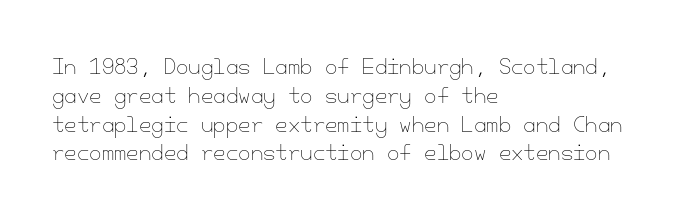
The image shows 20 px text type, upright; set left-aligned, normal line spacing (1.44x), normal letter spacing, not underlined.
